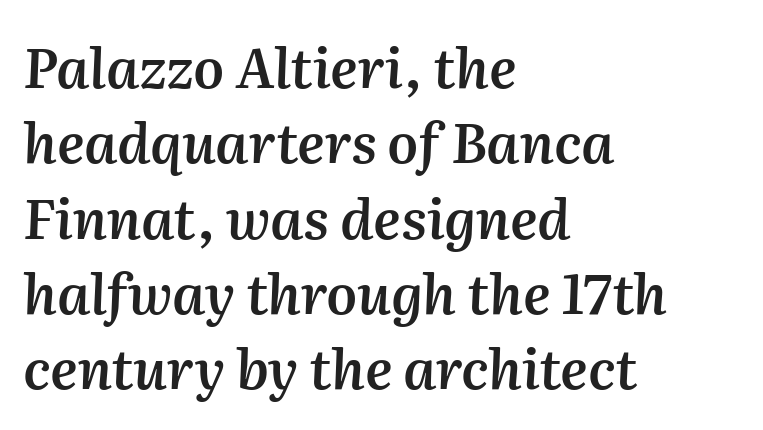
The image shows 55 px semibold type, italic (leaning right); set left-aligned, normal line spacing (1.37x), normal letter spacing, not underlined; medium stroke contrast and a medium x-height.
